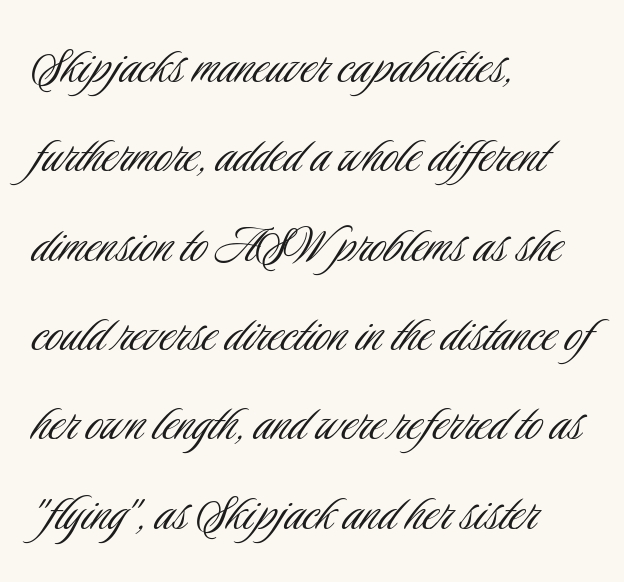
The image shows 58 px light, condensed sans-serif type; set left-aligned, normal line spacing (1.54x), normal letter spacing, not underlined; low stroke contrast and a small x-height.
